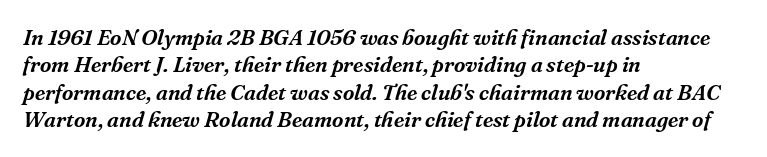
A classic flush-left, rag-right setting is used for this passage. Baseline-to-baseline distance is the conventional proportion of letter height. There's an unmistakable incline to the writing here. Glyph-to-glyph distance matches everyday printed text.
